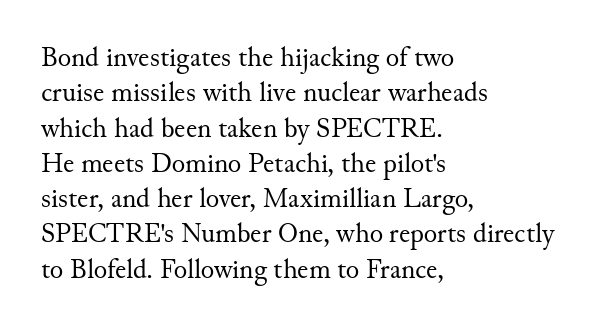
Summary of weight: not heavy and not bold. The type family on display is of the serif kind. Quick note: underline off. Nothing unusual about the tracking: characters are spaced as the font intends.
